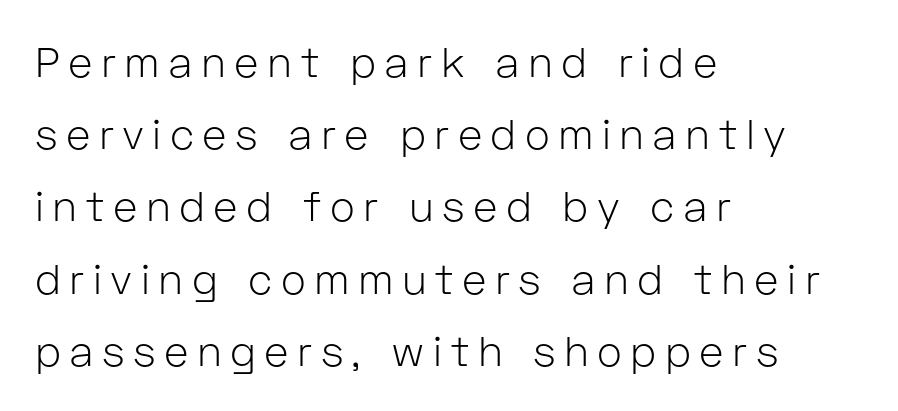
Q: Is the text bold? A: No.
Q: Is the text italic (slanted)? A: No, it is upright.
Q: Is the typeface a serif or a sans-serif typeface? A: Sans-serif.
Q: Is the text underlined? A: No.
Q: How is the paragraph aligned? A: Left-aligned.
Q: Is the spacing between letters normal or unusually wide? A: Unusually wide.
Q: Width (condensed, normal, or wide)? A: Normal.
Q: Stroke contrast? A: Low.
Q: x-height? A: Medium.
Q: Monospaced? A: No.
